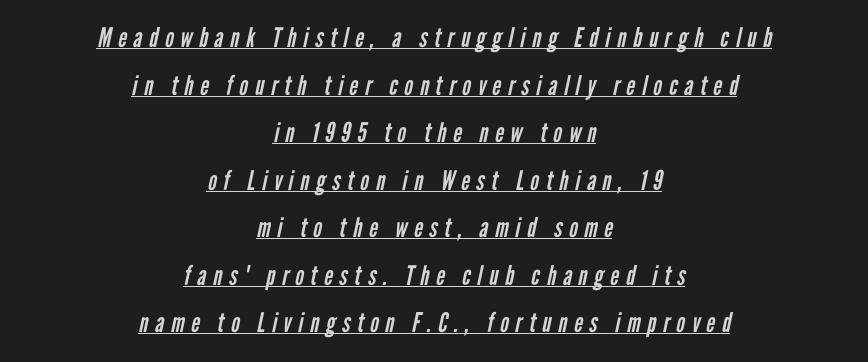
Q: Is the text bold? A: No.
Q: Is the text underlined? A: Yes.
Q: How is the paragraph aligned? A: Centered.
Q: Is the spacing between letters normal or unusually wide? A: Unusually wide.
